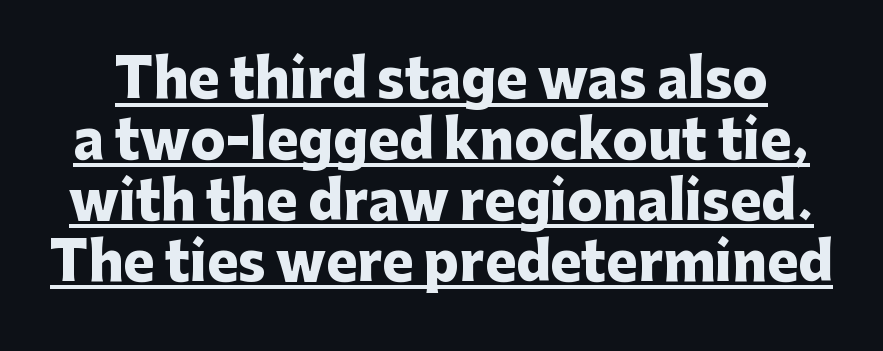
Q: Is the text bold? A: Yes.
Q: Is the text italic (slanted)? A: No, it is upright.
Q: Is the typeface a serif or a sans-serif typeface? A: Sans-serif.
Q: Is the text underlined? A: Yes.
Q: Is the spacing between letters normal or unusually wide? A: Normal.
Q: Width (condensed, normal, or wide)? A: Normal.
Q: Stroke contrast? A: Low.
Q: x-height? A: Medium.
Q: Monospaced? A: No.
